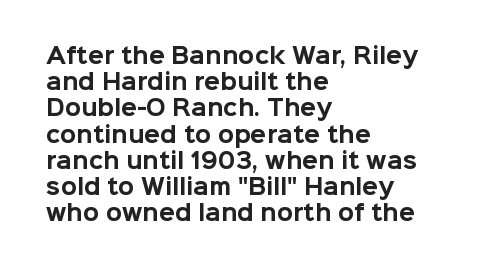
{"italic": "no", "bold": "yes", "underline": "no", "align": "left", "line_spacing": "normal", "line_spacing_ratio": 1.25, "letter_spacing": "normal", "letter_spacing_em": 0.0, "glyph_px": 21}
